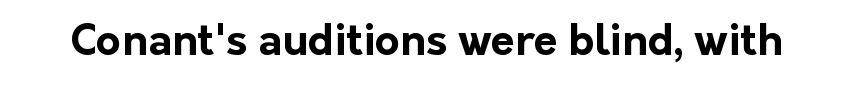
{"serif": "no", "italic": "no", "bold": "yes", "weight": "bold", "width": "normal", "stroke_contrast": "low", "x_height": "medium", "monospaced": "no", "underline": "no", "letter_spacing": "normal", "letter_spacing_em": 0.0, "glyph_px": 43}
